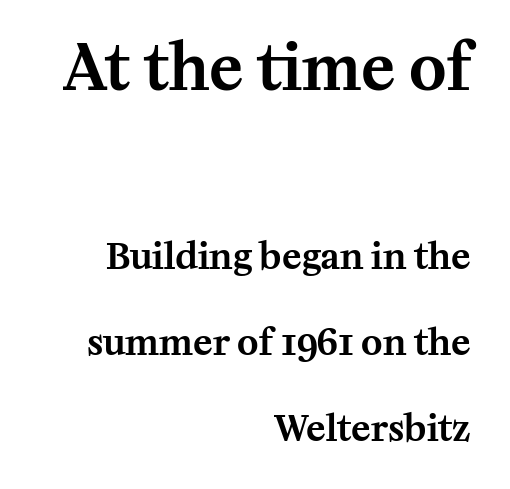
{"serif": "yes", "italic": "no", "width": "normal", "stroke_contrast": "medium", "x_height": "medium", "monospaced": "no", "underline": "no", "align": "right", "line_spacing": "loose", "line_spacing_ratio": 2.39, "letter_spacing": "normal", "letter_spacing_em": 0.0, "larger_block": "first", "size_ratio": 1.75, "glyph_px": 63}
